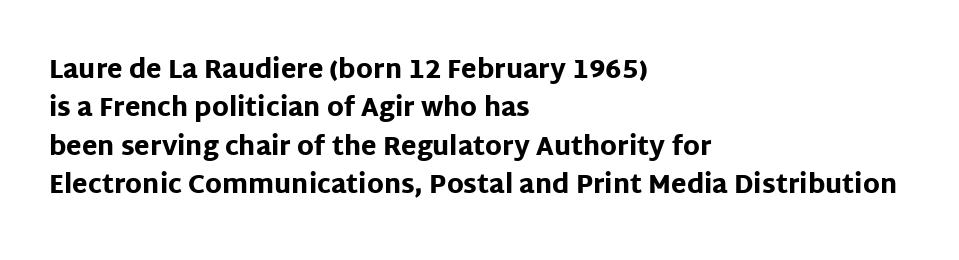
The image shows 25 px bold type, upright; set left-aligned, normal line spacing (1.54x), normal letter spacing, not underlined.
